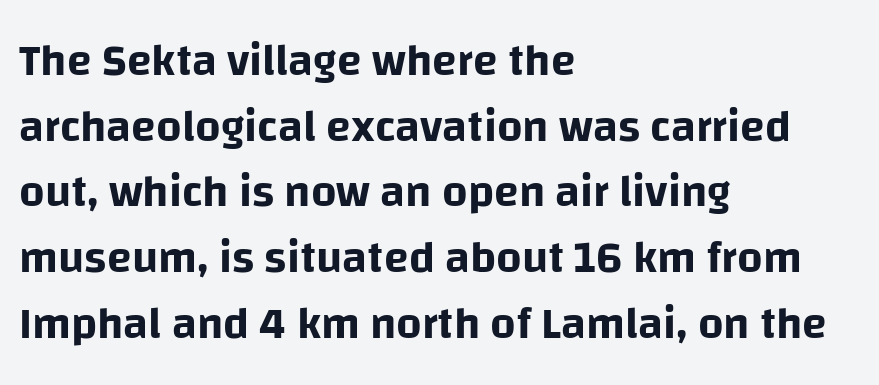
Q: Is the text italic (slanted)? A: No, it is upright.
Q: Is the typeface a serif or a sans-serif typeface? A: Sans-serif.
Q: Is the text underlined? A: No.
Q: How is the paragraph aligned? A: Left-aligned.
Q: Is the spacing between letters normal or unusually wide? A: Normal.
Q: Is the spacing between lines tight, normal or loose? A: Normal.
Q: Width (condensed, normal, or wide)? A: Normal.
Q: Stroke contrast? A: Low.
Q: x-height? A: Large.
Q: Monospaced? A: No.
